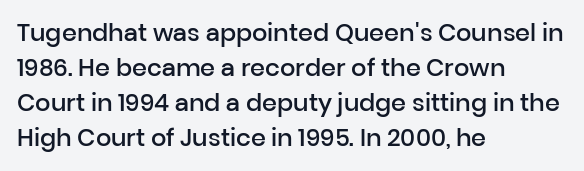
The image shows 24 px text type, upright; set left-aligned, normal line spacing (1.46x), normal letter spacing, not underlined.
